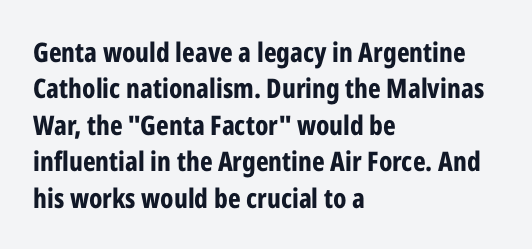
The lettering stays uniformly vertical, giving the passage a roman look. Letters rest on an invisible, unmarked baseline. This block has exactly the height ordinary leading produces. Spacing between characters is what you'd get straight out of the box. Notice how thick the strokes are: this is what a full bold looks like.
